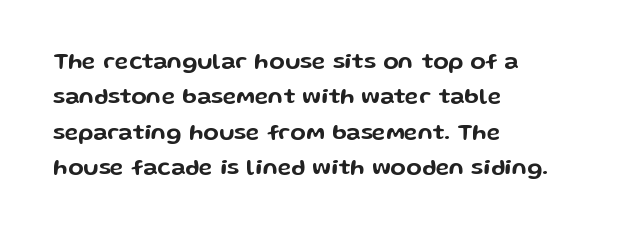
The image shows 23 px text type, upright; set left-aligned, normal line spacing (1.54x), normal letter spacing, not underlined.
